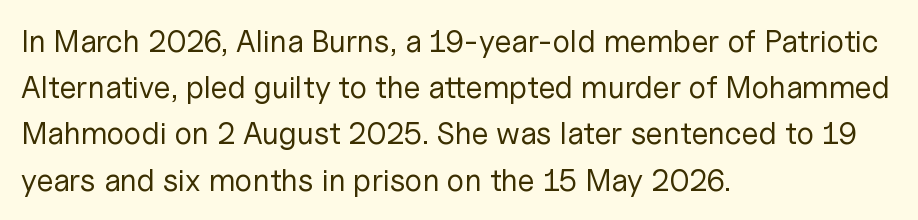
If you drew a line through each stem, it would be perfectly vertical. Check under the words: just untouched page. You could not count columns in this text — the font is proportionally spaced. Baseline-to-baseline distance is the conventional proportion of letter height. The line texture is even and compact thanks to regular tracking.
